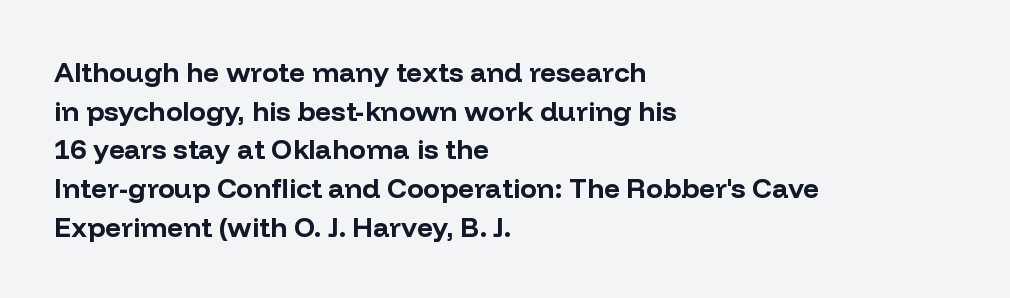
The image shows 28 px bold sans-serif type, upright; set left-aligned, normal line spacing (1.38x), normal letter spacing, not underlined; low stroke contrast and a medium x-height.
